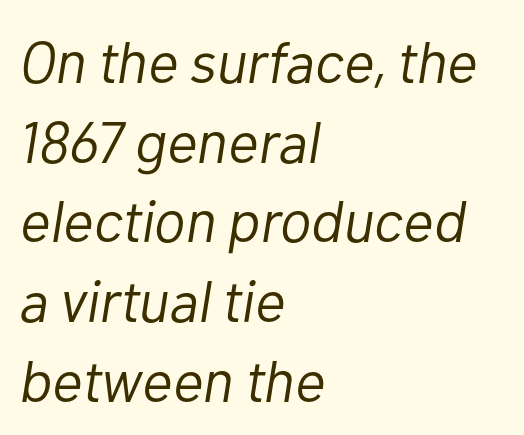
Where is the straight margin? On the left. The typesetting does not lean heavy: it is not bold. The face used here is rendered with its standard letterfit. You could not count columns in this text — the font is proportionally spaced.
